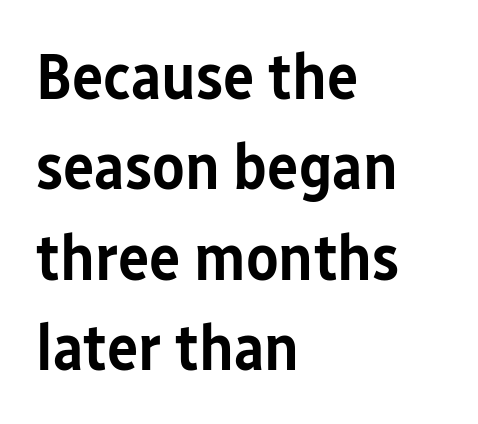
The lettering holds an erect, upright posture throughout. Rule under the text: the space is simply empty. The tracking reads as untouched default to a designer's eye. Typographic density is moderately raised because the face is semibold. Quick note: interline space is typical. The characters display no serif detailing; their extremities are plain.
